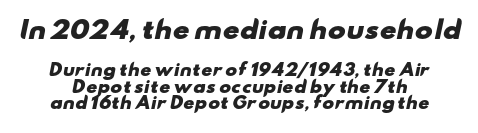
{"bold": "yes", "underline": "no", "align": "center", "line_spacing": "tight", "line_spacing_ratio": 1.04, "letter_spacing": "normal", "letter_spacing_em": 0.0, "larger_block": "first", "size_ratio": 1.5, "glyph_px": 24}
